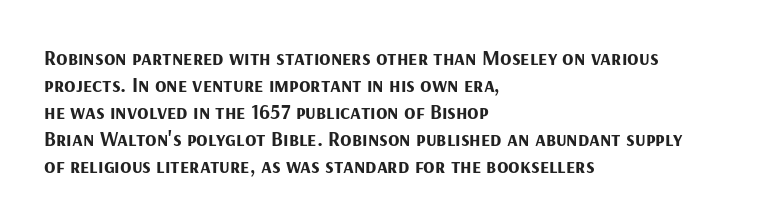
Q: Is the text bold? A: Yes.
Q: Is the text italic (slanted)? A: No, it is upright.
Q: Is the text underlined? A: No.
Q: How is the paragraph aligned? A: Left-aligned.
Q: Is the spacing between letters normal or unusually wide? A: Normal.
Q: Is the spacing between lines tight, normal or loose? A: Normal.
